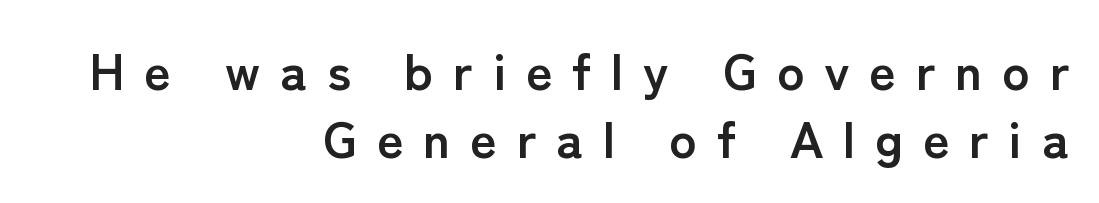
The type family on display is of the sans-serif kind. Beneath every word, the page is bare. How would I describe the line gaps? Plain and ordinary. Character widths vary here, with narrow letters taking less room than wide ones. Italic: no, the glyphs are upright roman. The type is letterspaced generously, with wide tracking.
